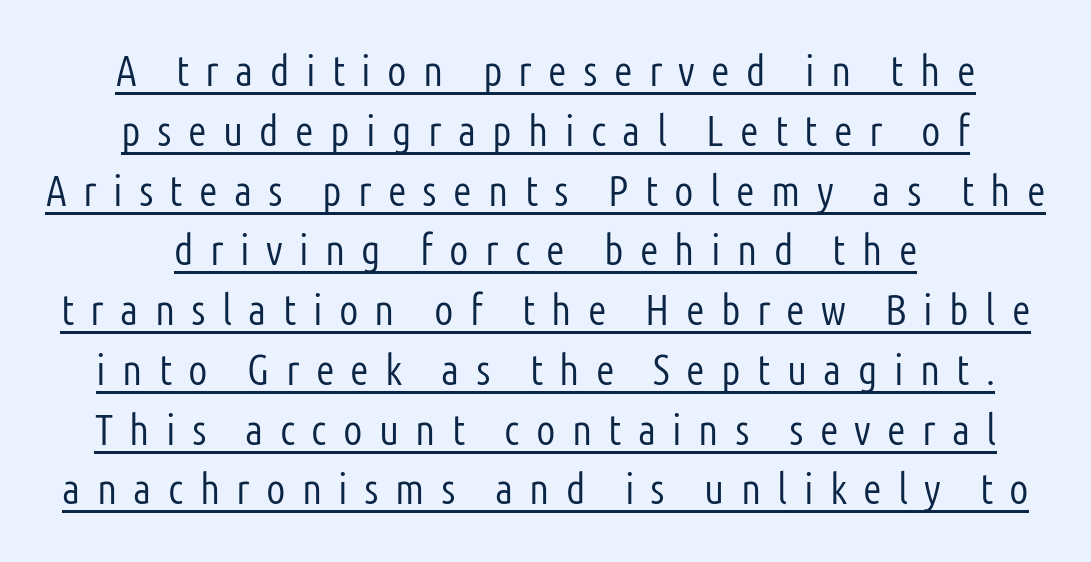
Q: Is the text bold? A: No.
Q: Is the text italic (slanted)? A: No, it is upright.
Q: Is the typeface a serif or a sans-serif typeface? A: Sans-serif.
Q: Is the text underlined? A: Yes.
Q: How is the paragraph aligned? A: Centered.
Q: Is the spacing between letters normal or unusually wide? A: Unusually wide.
Q: Is the spacing between lines tight, normal or loose? A: Normal.
Q: Width (condensed, normal, or wide)? A: Condensed.
Q: Stroke contrast? A: Low.
Q: x-height? A: Medium.
Q: Monospaced? A: No.
